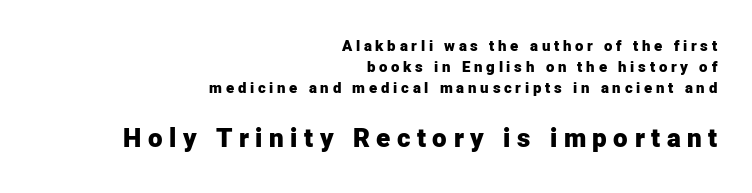
Q: Is the text bold? A: Yes.
Q: Is the text italic (slanted)? A: No, it is upright.
Q: Is the text underlined? A: No.
Q: How is the paragraph aligned? A: Right-aligned.
Q: Is the spacing between letters normal or unusually wide? A: Unusually wide.
Q: Is the spacing between lines tight, normal or loose? A: Normal.
Q: Which block of text is set in a larger size, the first (top) or the second (bottom)? A: The second (bottom) one.
